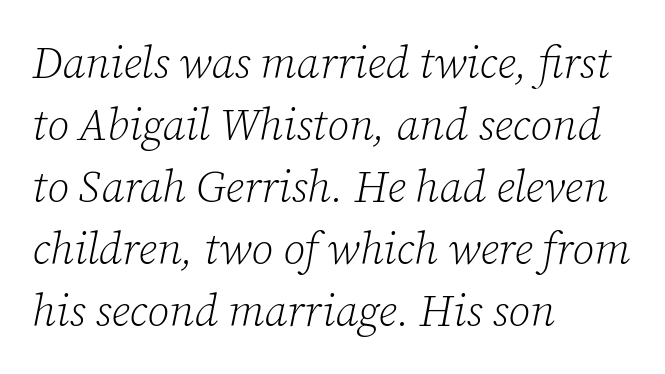
Q: Is the text bold? A: No.
Q: Is the text italic (slanted)? A: Yes, it leans right by about 12 degrees.
Q: Is the typeface a serif or a sans-serif typeface? A: Serif.
Q: Is the text underlined? A: No.
Q: How is the paragraph aligned? A: Left-aligned.
Q: Is the spacing between letters normal or unusually wide? A: Normal.
Q: Is the spacing between lines tight, normal or loose? A: Normal.
Q: Width (condensed, normal, or wide)? A: Normal.
Q: Stroke contrast? A: Low.
Q: x-height? A: Medium.
Q: Monospaced? A: No.
